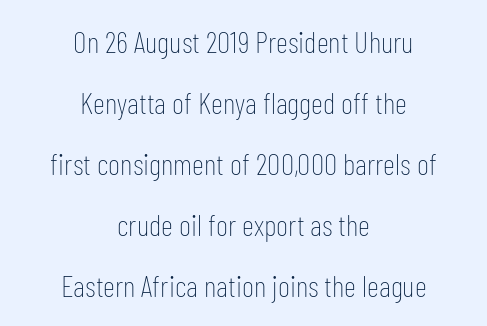
{"serif": "no", "italic": "no", "bold": "no", "weight": "thin", "width": "condensed", "stroke_contrast": "low", "x_height": "medium", "monospaced": "no", "underline": "no", "align": "center", "line_spacing": "loose", "line_spacing_ratio": 2.03, "letter_spacing": "normal", "letter_spacing_em": 0.0, "glyph_px": 30}
